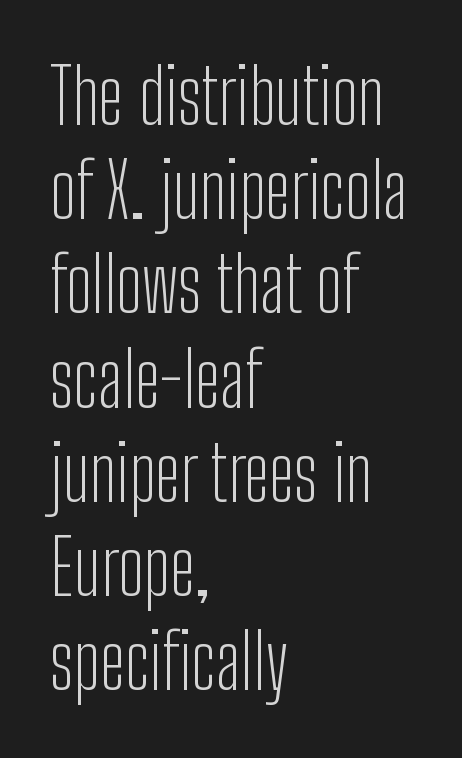
Spacing verdict: proportional, widths tailored to each character. The passage is arranged the way most books set body copy — flush left. The designer went with a sans here, leaving each stem footless. Posture: upright roman. Summary of weight: not heavy and not bold.
